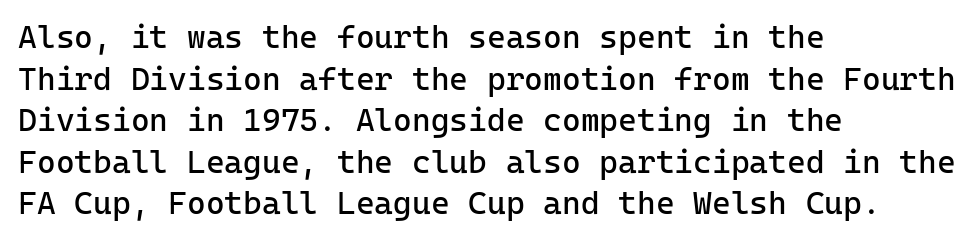
Each letter, wide or thin by design, is forced into the same width here. This rendering leaves character spacing at its baseline value. Just letters on the line, the space beneath them empty. Characters remain perfectly vertical along every line. Is the block centered? No — it sits flush against the left margin. No extra ink here — the face is not bold.
